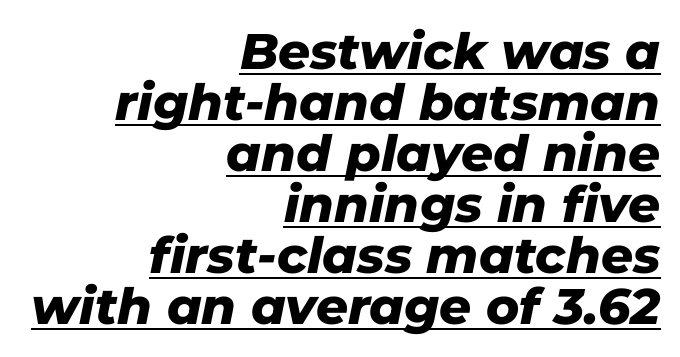
The image shows 50 px heavy type, italic (leaning right); set right-aligned, tight line spacing (1.02x), normal letter spacing, underlined; low stroke contrast and a medium x-height.
